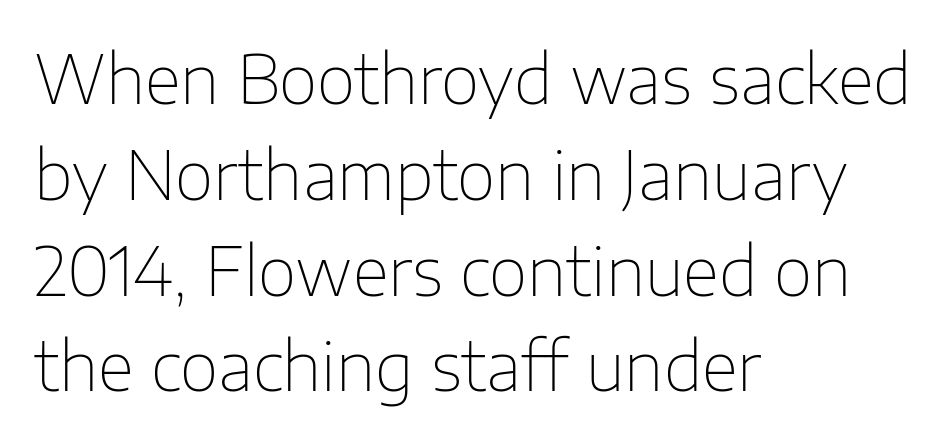
The axis of the letterforms is exactly vertical. No feet cap the strokes, marking this as sans-serif type. The passage shown is typed in a proportional face where columns would drift. The typesetter chose a ragged-right arrangement here. Descenders are the only things crossing below the line. Nobody touched the tracking dial on this one.
